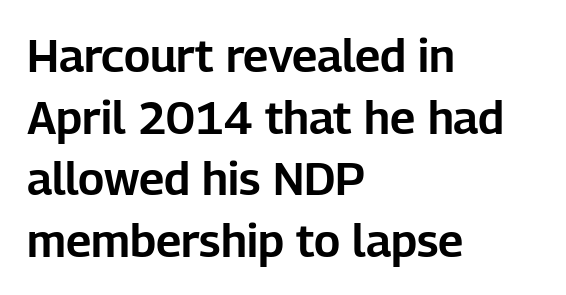
{"serif": "no", "italic": "no", "width": "normal", "stroke_contrast": "low", "x_height": "medium", "monospaced": "no", "underline": "no", "align": "left", "line_spacing": "normal", "line_spacing_ratio": 1.34, "letter_spacing": "normal", "letter_spacing_em": 0.0, "glyph_px": 46}
